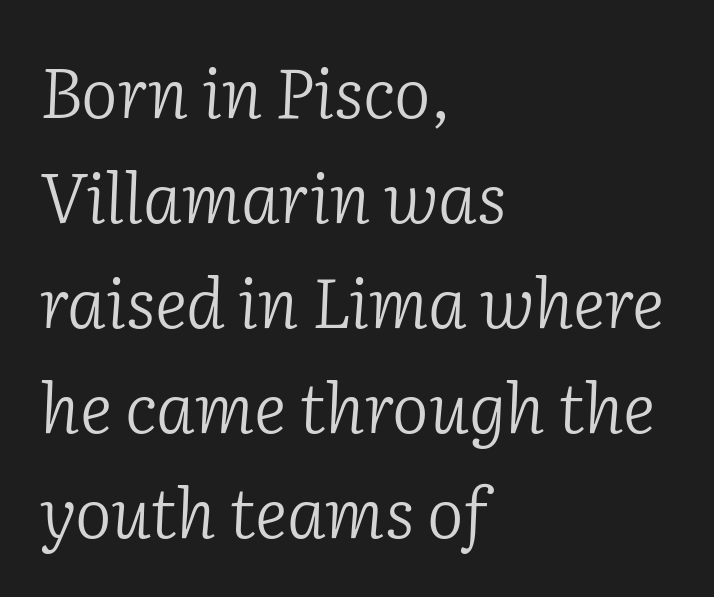
The rendering applies a slant to the glyphs. A typesetter would label this face a serif. Compared with a typical body face, this is equally light or lighter still. If you drew a ruler down the left edge, every line would touch it. Short note: letters normally spaced. If you measured baseline to baseline, you'd find a middling distance.
